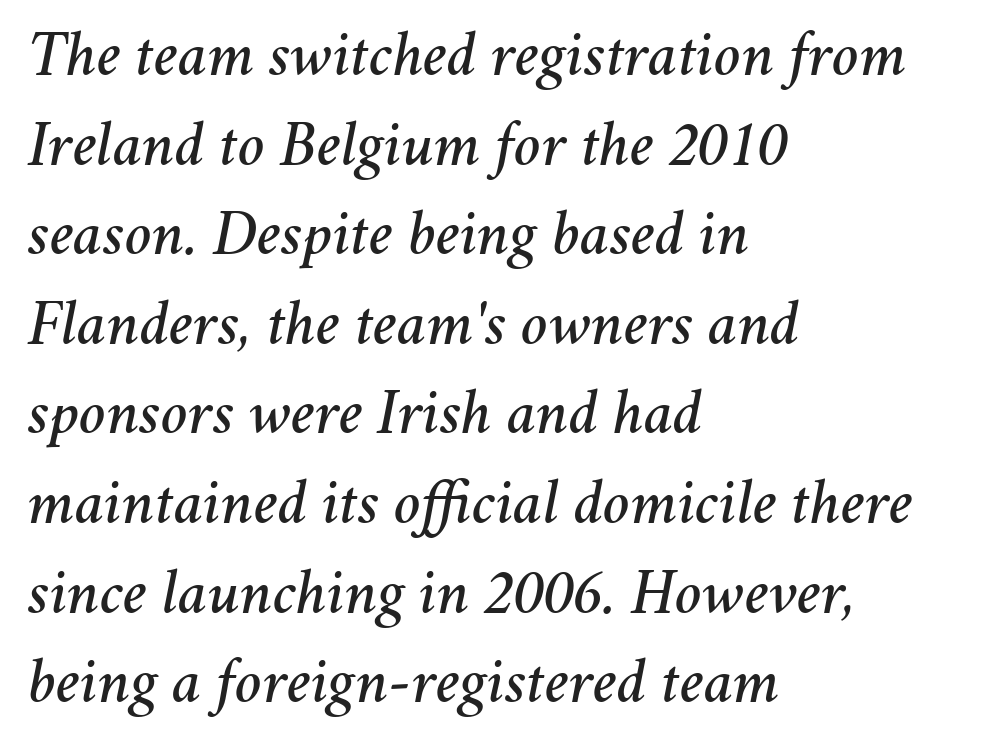
Q: Is the text italic (slanted)? A: Yes, it leans right by about 11 degrees.
Q: Is the text underlined? A: No.
Q: How is the paragraph aligned? A: Left-aligned.
Q: Is the spacing between letters normal or unusually wide? A: Normal.
Q: Is the spacing between lines tight, normal or loose? A: Normal.
Q: Width (condensed, normal, or wide)? A: Normal.
Q: Stroke contrast? A: Medium.
Q: x-height? A: Medium.
Q: Monospaced? A: No.
